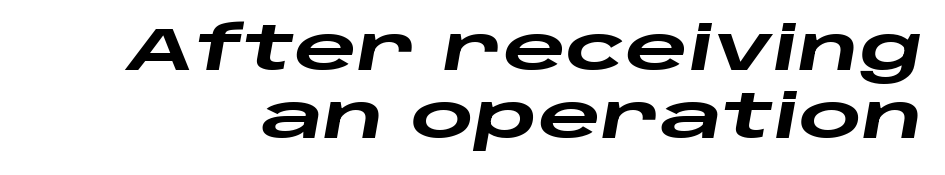
The image shows 61 px heavy, wide type, italic (leaning right); set tight line spacing (1.12x), normal letter spacing, not underlined; low stroke contrast and a large x-height.
